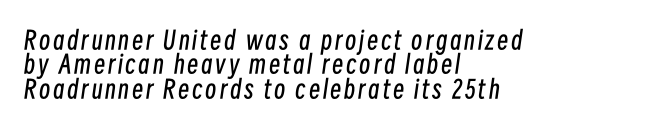
Q: Is the text bold? A: No.
Q: Is the text italic (slanted)? A: Yes, it leans right by about 8 degrees.
Q: Is the text underlined? A: No.
Q: How is the paragraph aligned? A: Left-aligned.
Q: Is the spacing between lines tight, normal or loose? A: Tight.
